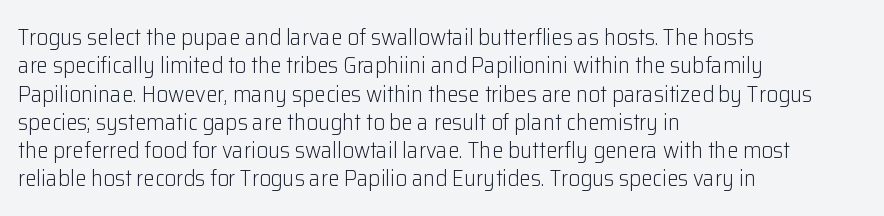
The image shows 23 px text type, upright; set left-aligned, line spacing 1.23x, normal letter spacing, not underlined.
